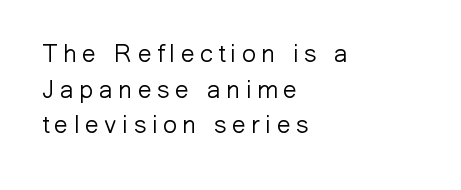
This rendering widens character spacing well past its baseline value. Descender tails drop into unmarked territory. Stroke mass is kept to a normal reading level or below. What's the leading like? Ordinary, nothing unusual. Every character sits straight up, as roman type does. The ragged edge is on the right, which tells us the setting is flush left.
